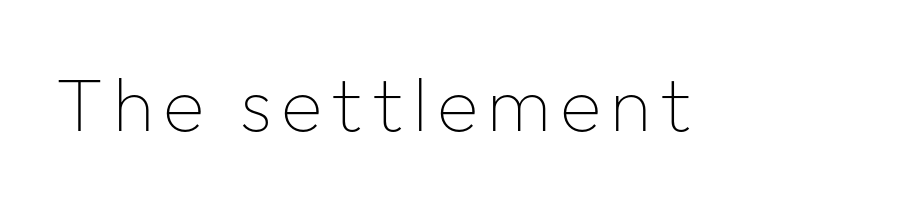
Q: Is the text bold? A: No.
Q: Is the text italic (slanted)? A: No, it is upright.
Q: Is the typeface a serif or a sans-serif typeface? A: Sans-serif.
Q: Is the text underlined? A: No.
Q: Width (condensed, normal, or wide)? A: Normal.
Q: Stroke contrast? A: Low.
Q: x-height? A: Medium.
Q: Monospaced? A: No.
